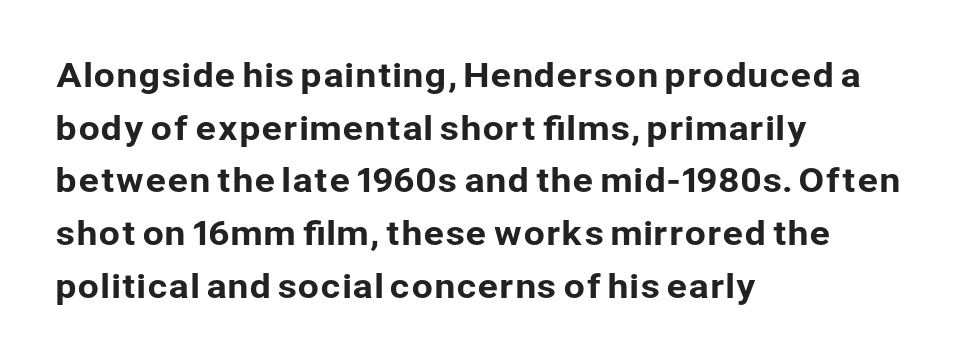
Type style note: lacks serifs. The letters advance in unequal steps, a hallmark of proportional type. Glyph-to-glyph distance matches everyday printed text. Honestly, the row spacing looks completely unremarkable.
